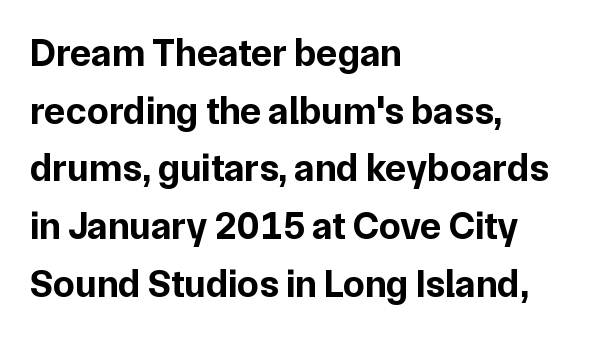
Q: Is the text bold? A: Yes.
Q: Is the text italic (slanted)? A: No, it is upright.
Q: Is the typeface a serif or a sans-serif typeface? A: Sans-serif.
Q: Is the text underlined? A: No.
Q: How is the paragraph aligned? A: Left-aligned.
Q: Is the spacing between letters normal or unusually wide? A: Normal.
Q: Is the spacing between lines tight, normal or loose? A: Normal.
Q: Width (condensed, normal, or wide)? A: Normal.
Q: Stroke contrast? A: Low.
Q: x-height? A: Medium.
Q: Monospaced? A: No.
